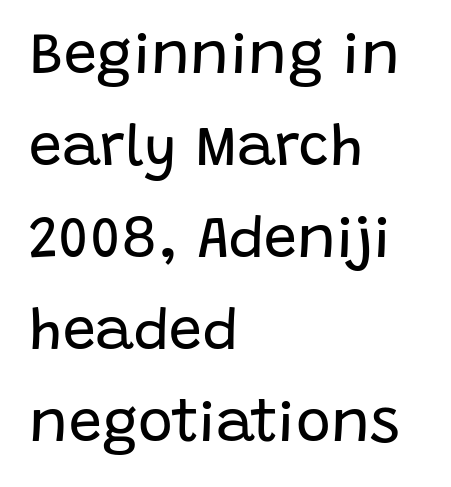
Q: Is the text bold? A: No.
Q: Is the text italic (slanted)? A: No, it is upright.
Q: Is the typeface a serif or a sans-serif typeface? A: Sans-serif.
Q: Is the text underlined? A: No.
Q: How is the paragraph aligned? A: Left-aligned.
Q: Is the spacing between letters normal or unusually wide? A: Normal.
Q: Is the spacing between lines tight, normal or loose? A: Normal.
Q: Width (condensed, normal, or wide)? A: Normal.
Q: Stroke contrast? A: Low.
Q: x-height? A: Large.
Q: Monospaced? A: No.
